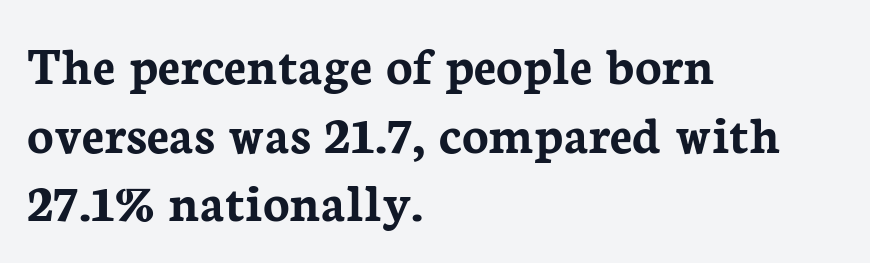
The image shows 55 px semibold serif type, upright; set left-aligned, normal line spacing (1.25x), normal letter spacing, not underlined; low stroke contrast and a medium x-height.
